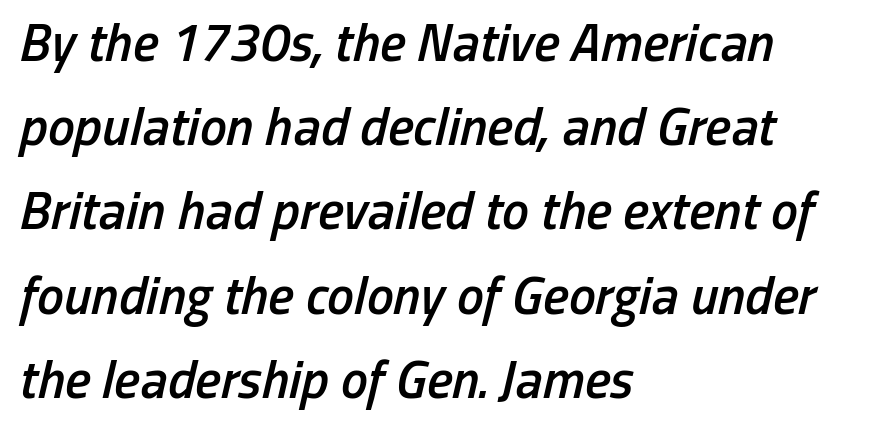
The image shows 54 px semibold, condensed type, italic (leaning right); set left-aligned, normal line spacing (1.56x), normal letter spacing, not underlined; low stroke contrast and a medium x-height.
